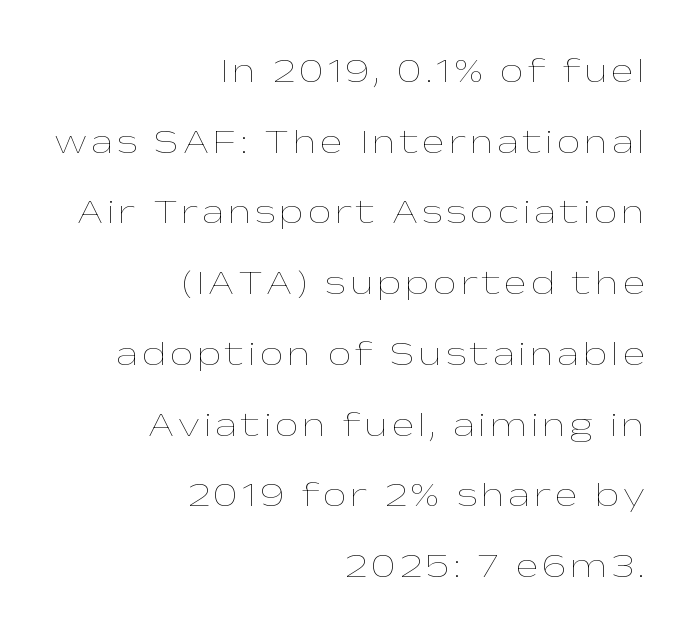
The image shows 34 px thin, wide type, upright; set right-aligned, loose line spacing (2.08x), not underlined; low stroke contrast and a medium x-height.
